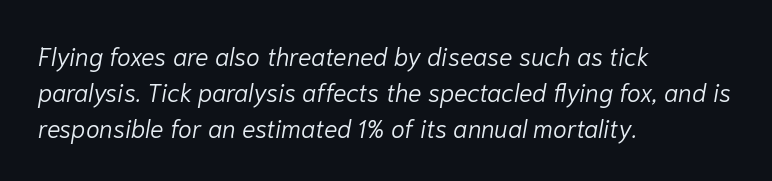
The image shows 25 px text type, italic (leaning right); set left-aligned, normal line spacing (1.44x), normal letter spacing, not underlined.
